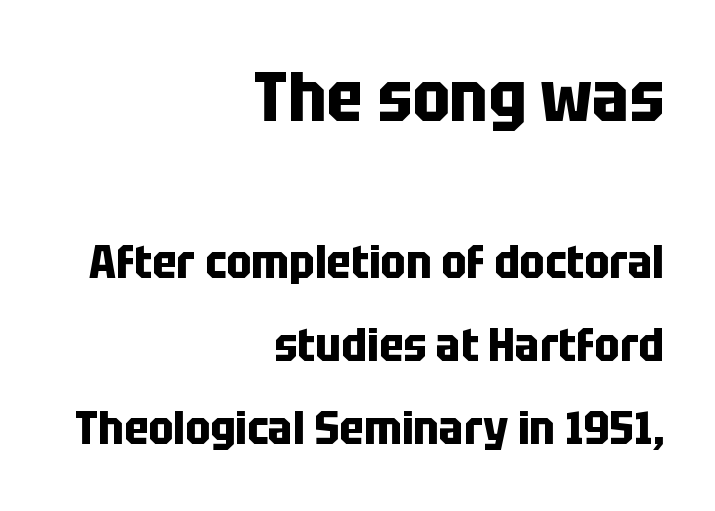
Here the glyphs are tracked normally, forming tight word shapes. Varying glyph widths throughout — classic text-font behaviour. Chunky letters — that's bold for sure. Leftover space on each line is placed entirely before the opening word. Larger block? The one above; the one below is distinctly smaller. Examine the stroke ends and you'll find no serifs.
